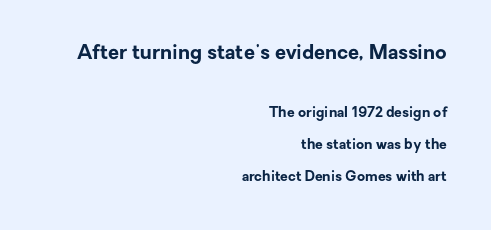
{"italic": "no", "bold": "yes", "underline": "no", "align": "right", "line_spacing": "loose", "line_spacing_ratio": 2.3, "letter_spacing": "normal", "letter_spacing_em": 0.0, "larger_block": "first", "size_ratio": 1.43, "glyph_px": 20}
